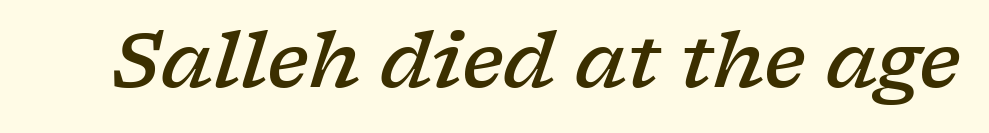
Quick note: underline off. The typeface chosen for these lines features serifs. Looking at the ascenders, they clearly lean. The gaps between neighbouring characters are ordinary and unremarkable. The passage shown is typed in a proportional face where columns would drift. Typographic density is moderately raised because the face is semibold.
